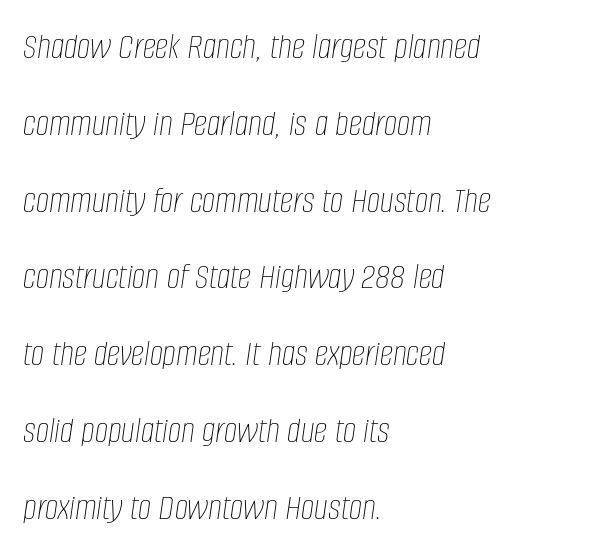
{"italic": "yes", "lean": "right", "slant_degrees": 8, "bold": "no", "weight": "thin", "width": "condensed", "stroke_contrast": "low", "x_height": "large", "monospaced": "no", "underline": "no", "align": "left", "line_spacing": "loose", "line_spacing_ratio": 2.02, "letter_spacing": "normal", "letter_spacing_em": 0.0, "glyph_px": 38}
